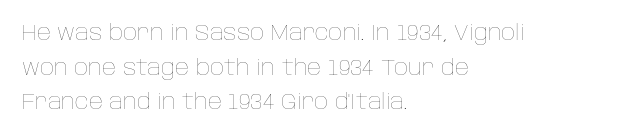
Which margin do the lines hug? The left one — the right edge is uneven. This is roman type, the default non-slanted kind. Summary of vertical rhythm: regular, with standard interline spacing. These glyphs show unthickened strokes, regular width or finer. The rendering keeps characters at their native spacing. The gap between lines stays unmarked.
